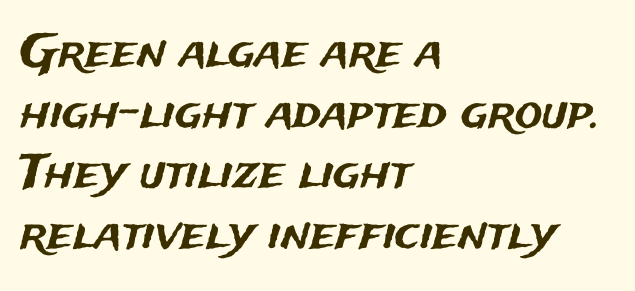
Q: Is the text italic (slanted)? A: Yes.
Q: Is the typeface a serif or a sans-serif typeface? A: Sans-serif.
Q: Is the text underlined? A: No.
Q: How is the paragraph aligned? A: Left-aligned.
Q: Is the spacing between letters normal or unusually wide? A: Normal.
Q: Is the spacing between lines tight, normal or loose? A: Normal.
Q: Width (condensed, normal, or wide)? A: Normal.
Q: Stroke contrast? A: Medium.
Q: x-height? A: Medium.
Q: Monospaced? A: No.
